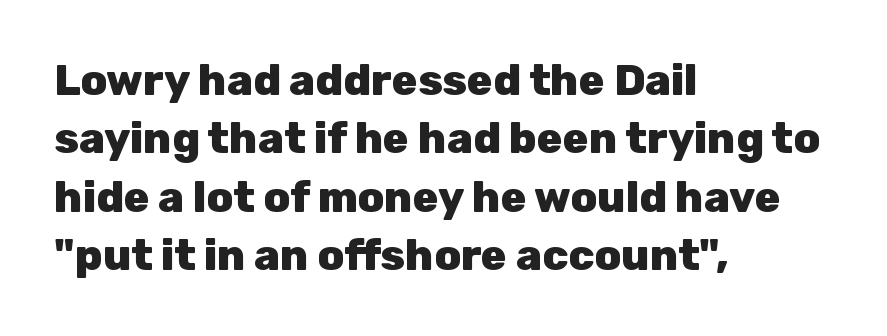
The image shows 43 px heavy sans-serif type, upright; set left-aligned, normal line spacing (1.36x), normal letter spacing, not underlined; low stroke contrast and a medium x-height.
